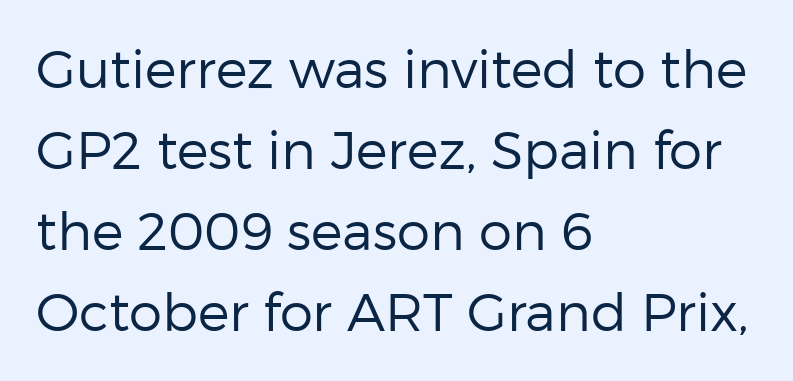
{"serif": "no", "italic": "no", "bold": "no", "weight": "regular", "width": "normal", "stroke_contrast": "low", "x_height": "medium", "monospaced": "no", "underline": "no", "align": "left", "line_spacing": "normal", "line_spacing_ratio": 1.53, "letter_spacing": "normal", "letter_spacing_em": 0.0, "glyph_px": 53}
